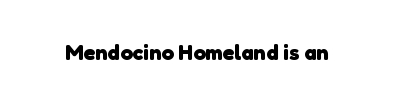
{"bold": "yes", "underline": "no", "letter_spacing": "normal", "letter_spacing_em": 0.0, "glyph_px": 22}
